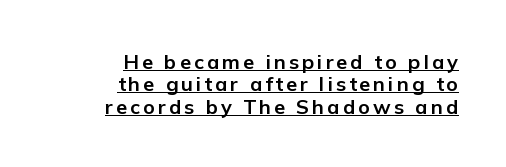
The image shows 20 px bold type, upright; set right-aligned, tight line spacing (1.12x), underlined.
